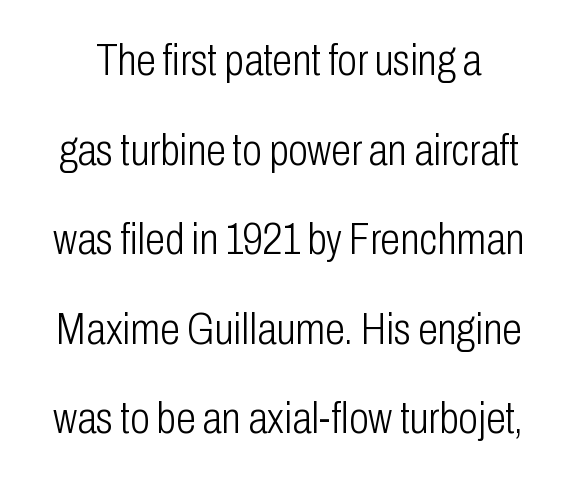
The image shows 45 px light, condensed sans-serif type, upright; set loose line spacing (1.99x), normal letter spacing, not underlined; low stroke contrast and a medium x-height.
